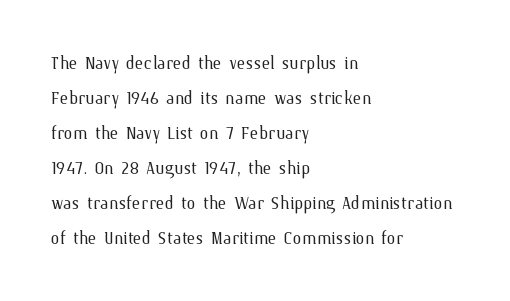
Q: Is the text bold? A: No.
Q: Is the text italic (slanted)? A: No, it is upright.
Q: Is the text underlined? A: No.
Q: How is the paragraph aligned? A: Left-aligned.
Q: Is the spacing between letters normal or unusually wide? A: Normal.
Q: Is the spacing between lines tight, normal or loose? A: Normal.
